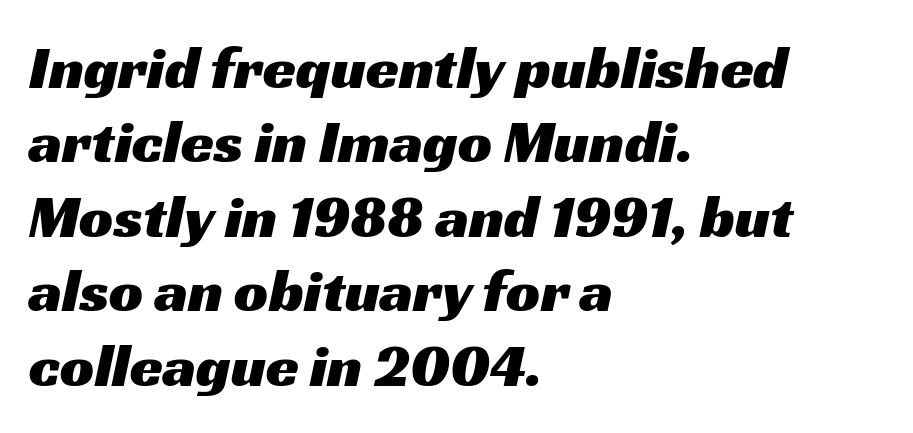
{"serif": "no", "width": "wide", "stroke_contrast": "medium", "x_height": "medium", "monospaced": "no", "underline": "no", "align": "left", "line_spacing_ratio": 1.24, "letter_spacing": "normal", "letter_spacing_em": 0.0, "glyph_px": 60}
